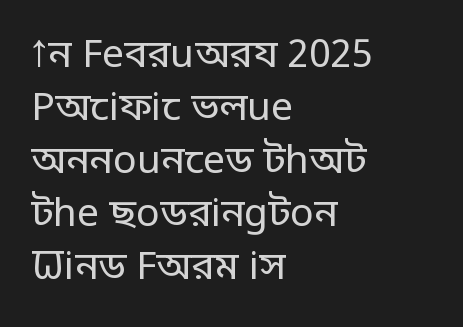
Leftover space on each line is placed entirely after the last word. Just letters on the line, the space beneath them empty. Notice how descenders clear the ascenders below comfortably — that's standard leading. Characters remain perfectly vertical along every line. The face used here is proportionally spaced, like ordinary book or web type. The passage shown is typeset with a sans-serif family.
